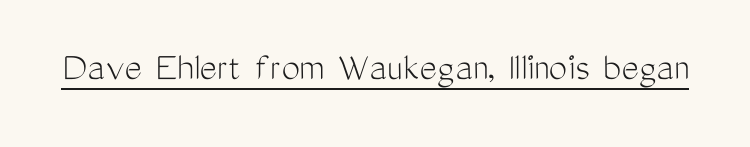
The image shows 41 px light, condensed sans-serif type, upright; set normal letter spacing, underlined; medium stroke contrast and a medium x-height.
